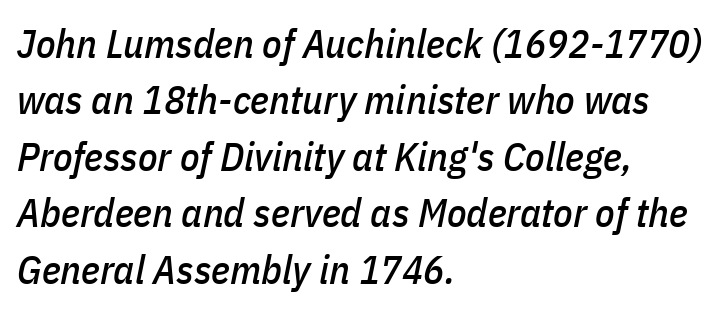
Q: Is the text italic (slanted)? A: Yes, it leans right by about 11 degrees.
Q: Is the text underlined? A: No.
Q: How is the paragraph aligned? A: Left-aligned.
Q: Is the spacing between letters normal or unusually wide? A: Normal.
Q: Is the spacing between lines tight, normal or loose? A: Normal.
Q: Width (condensed, normal, or wide)? A: Condensed.
Q: Stroke contrast? A: Low.
Q: x-height? A: Medium.
Q: Monospaced? A: No.
